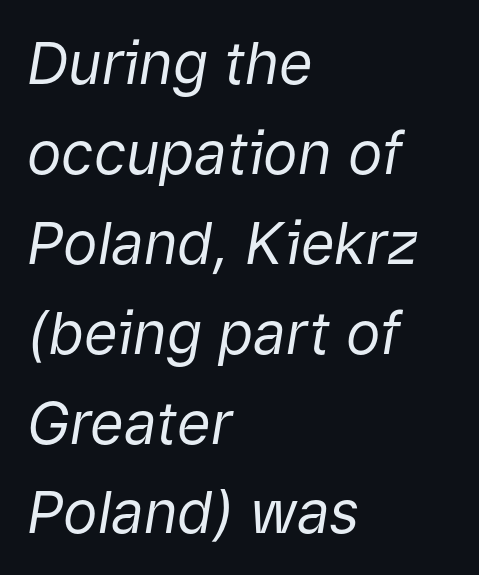
The image shows 58 px regular-weight type, italic (leaning right); set left-aligned, normal line spacing (1.55x), normal letter spacing, not underlined; low stroke contrast and a medium x-height.
